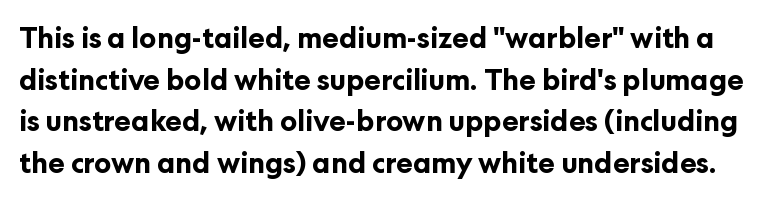
Q: Is the text bold? A: Yes.
Q: Is the text italic (slanted)? A: No, it is upright.
Q: Is the typeface a serif or a sans-serif typeface? A: Sans-serif.
Q: Is the text underlined? A: No.
Q: Is the spacing between letters normal or unusually wide? A: Normal.
Q: Is the spacing between lines tight, normal or loose? A: Normal.
Q: Width (condensed, normal, or wide)? A: Normal.
Q: Stroke contrast? A: Low.
Q: x-height? A: Medium.
Q: Monospaced? A: No.
